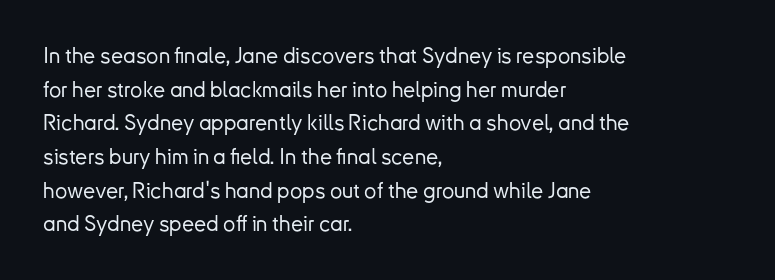
{"italic": "no", "underline": "no", "align": "left", "line_spacing": "normal", "line_spacing_ratio": 1.53, "letter_spacing": "normal", "letter_spacing_em": 0.0, "glyph_px": 22}
